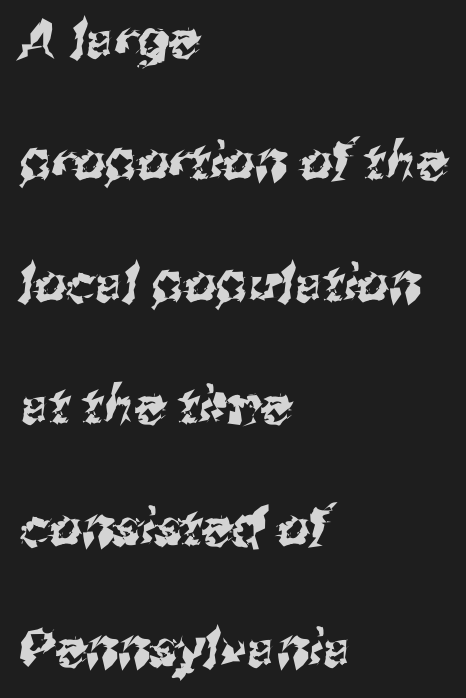
{"serif": "no", "width": "normal", "stroke_contrast": "medium", "x_height": "medium", "monospaced": "no", "underline": "no", "align": "left", "line_spacing": "loose", "line_spacing_ratio": 2.39, "letter_spacing": "normal", "letter_spacing_em": 0.0, "glyph_px": 51}
